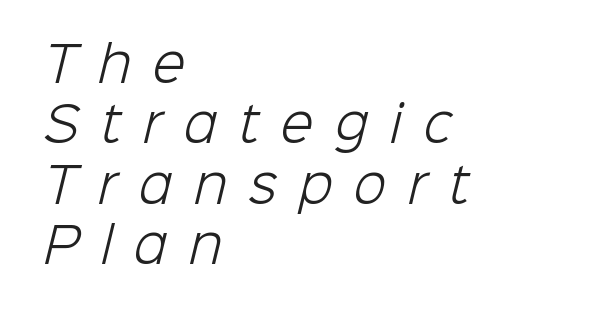
The image shows 48 px light sans-serif type; set left-aligned, normal line spacing (1.26x), unusually wide letter spacing (+0.45 em), not underlined; low stroke contrast and a medium x-height.
